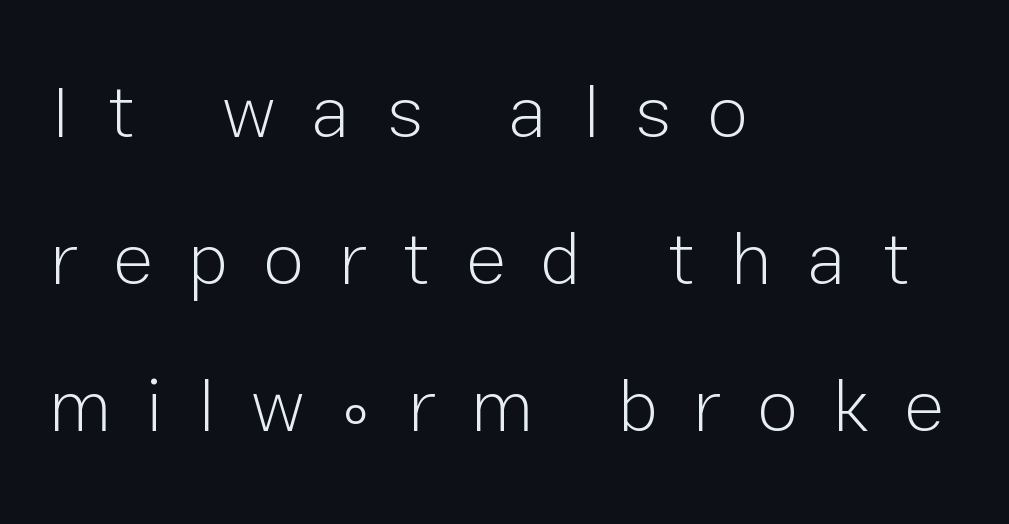
Q: Is the text bold? A: No.
Q: Is the text italic (slanted)? A: No, it is upright.
Q: Is the typeface a serif or a sans-serif typeface? A: Sans-serif.
Q: Is the text underlined? A: No.
Q: How is the paragraph aligned? A: Left-aligned.
Q: Is the spacing between letters normal or unusually wide? A: Unusually wide.
Q: Is the spacing between lines tight, normal or loose? A: Loose.
Q: Width (condensed, normal, or wide)? A: Normal.
Q: Stroke contrast? A: Low.
Q: x-height? A: Medium.
Q: Monospaced? A: No.
